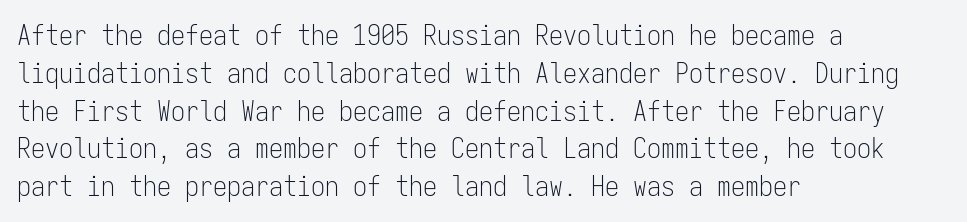
{"serif": "no", "italic": "no", "bold": "no", "weight": "light", "width": "condensed", "stroke_contrast": "low", "x_height": "medium", "monospaced": "yes", "underline": "no", "align": "left", "line_spacing": "normal", "line_spacing_ratio": 1.35, "letter_spacing": "normal", "letter_spacing_em": 0.0, "glyph_px": 28}
